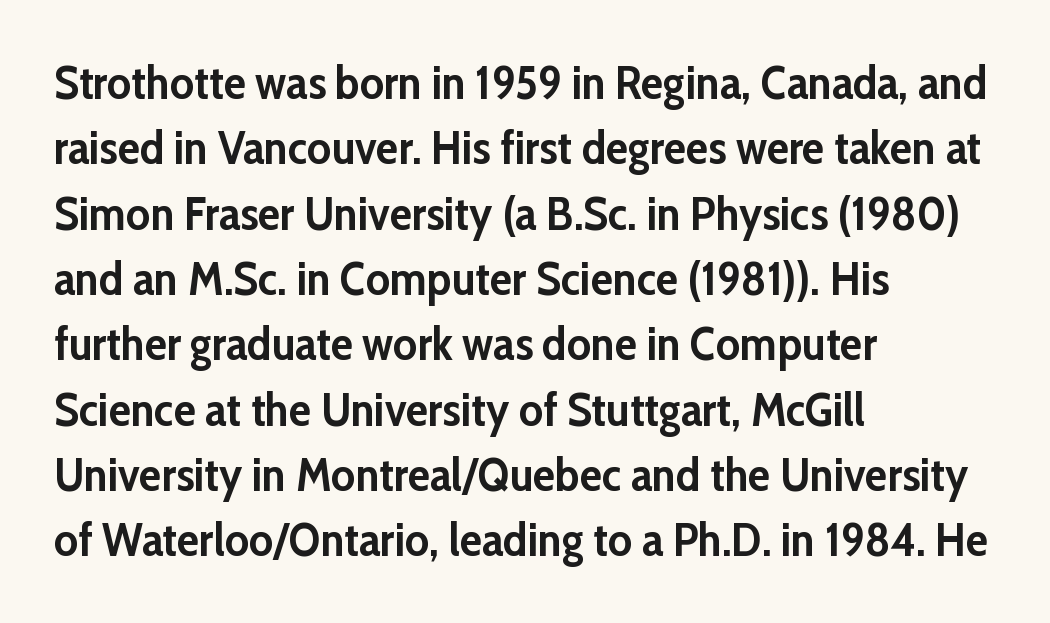
Q: Is the text bold? A: Yes.
Q: Is the text italic (slanted)? A: No, it is upright.
Q: Is the typeface a serif or a sans-serif typeface? A: Sans-serif.
Q: Is the text underlined? A: No.
Q: How is the paragraph aligned? A: Left-aligned.
Q: Is the spacing between letters normal or unusually wide? A: Normal.
Q: Is the spacing between lines tight, normal or loose? A: Normal.
Q: Width (condensed, normal, or wide)? A: Normal.
Q: Stroke contrast? A: Low.
Q: x-height? A: Medium.
Q: Monospaced? A: No.
